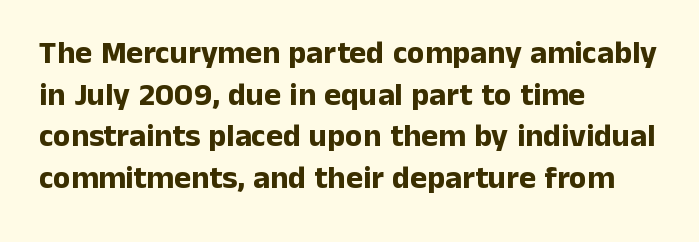
{"serif": "no", "italic": "no", "bold": "yes", "weight": "bold", "width": "normal", "stroke_contrast": "low", "x_height": "medium", "monospaced": "no", "underline": "no", "align": "left", "line_spacing": "normal", "line_spacing_ratio": 1.3, "letter_spacing": "normal", "letter_spacing_em": 0.0, "glyph_px": 32}
